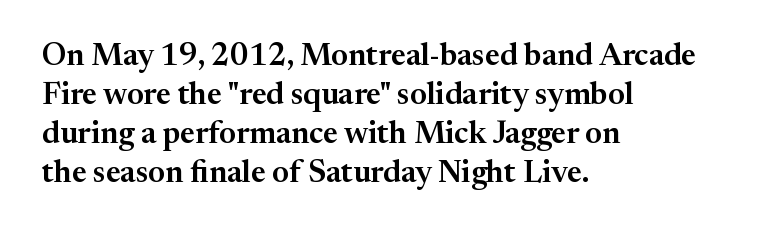
The image shows 31 px serif type, upright; set left-aligned, normal line spacing (1.26x), normal letter spacing, not underlined; medium stroke contrast and a medium x-height.
